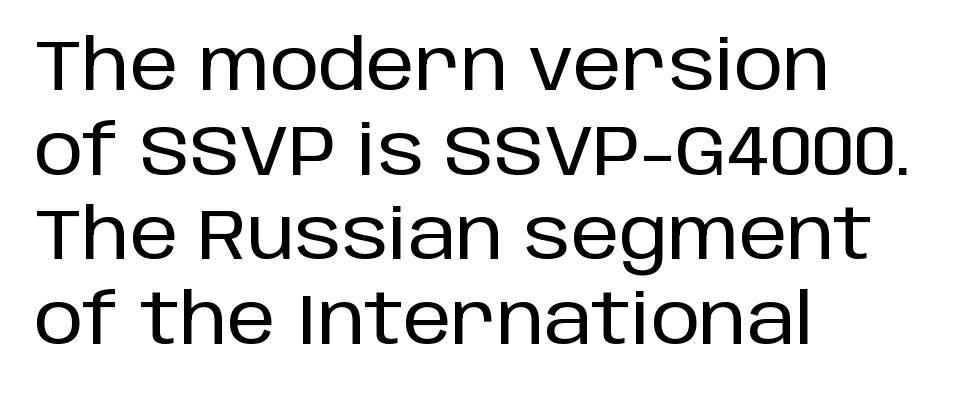
{"serif": "no", "italic": "no", "width": "normal", "stroke_contrast": "low", "x_height": "large", "monospaced": "no", "underline": "no", "align": "left", "line_spacing_ratio": 1.21, "letter_spacing": "normal", "letter_spacing_em": 0.0, "glyph_px": 70}
